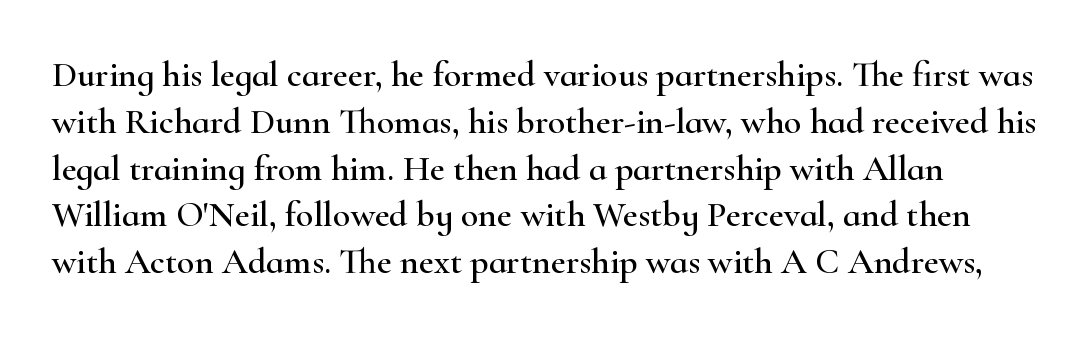
The image shows 36 px wide serif type, upright; set normal line spacing (1.3x), normal letter spacing, not underlined; high stroke contrast and a small x-height.
